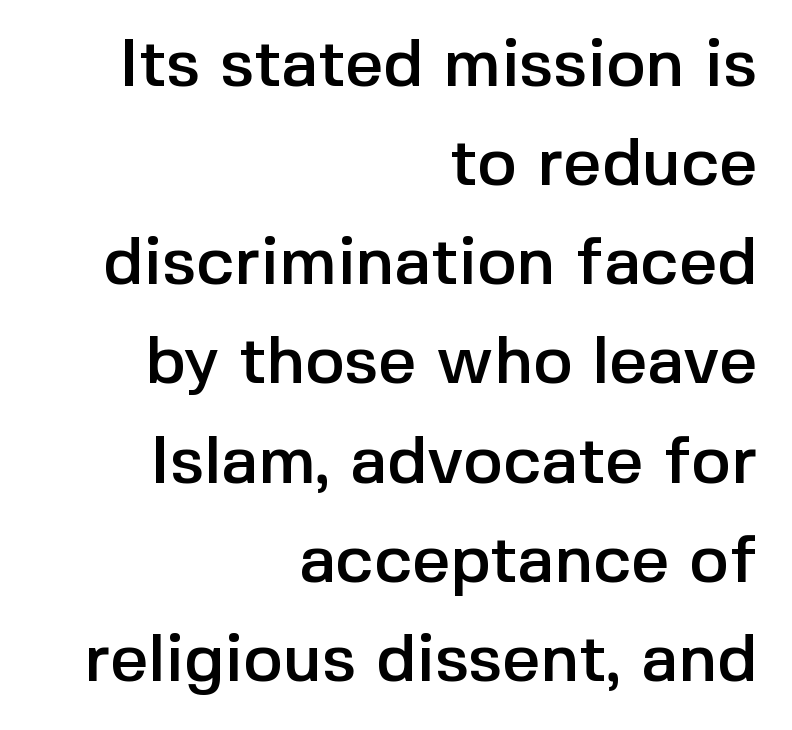
Q: Is the text italic (slanted)? A: No, it is upright.
Q: Is the typeface a serif or a sans-serif typeface? A: Sans-serif.
Q: Is the text underlined? A: No.
Q: How is the paragraph aligned? A: Right-aligned.
Q: Is the spacing between letters normal or unusually wide? A: Normal.
Q: Is the spacing between lines tight, normal or loose? A: Normal.
Q: Width (condensed, normal, or wide)? A: Normal.
Q: x-height? A: Medium.
Q: Monospaced? A: No.
